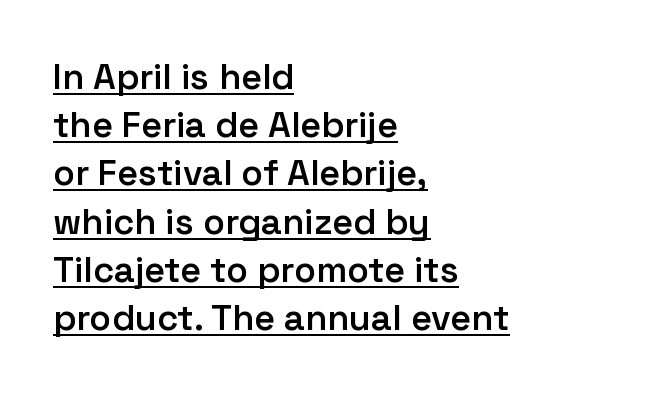
The designer left line spacing at the default. Short note: letters normally spaced. The paragraph shown leans on its left margin. The face used here is proportionally spaced, like ordinary book or web type. Does the lettering tilt? It doesn't — this is upright.
